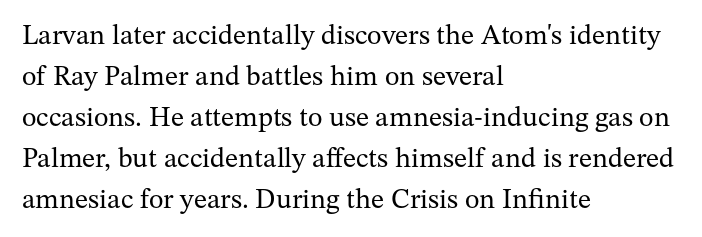
Q: Is the text bold? A: No.
Q: Is the text italic (slanted)? A: No, it is upright.
Q: Is the typeface a serif or a sans-serif typeface? A: Serif.
Q: Is the text underlined? A: No.
Q: How is the paragraph aligned? A: Left-aligned.
Q: Is the spacing between letters normal or unusually wide? A: Normal.
Q: Is the spacing between lines tight, normal or loose? A: Normal.
Q: Width (condensed, normal, or wide)? A: Normal.
Q: Stroke contrast? A: Medium.
Q: x-height? A: Medium.
Q: Monospaced? A: No.
